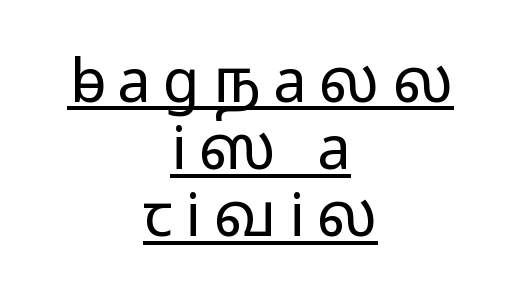
Q: Is the text bold? A: No.
Q: Is the text italic (slanted)? A: No, it is upright.
Q: Is the typeface a serif or a sans-serif typeface? A: Sans-serif.
Q: Is the text underlined? A: Yes.
Q: How is the paragraph aligned? A: Centered.
Q: Is the spacing between letters normal or unusually wide? A: Unusually wide.
Q: Is the spacing between lines tight, normal or loose? A: Tight.
Q: Width (condensed, normal, or wide)? A: Wide.
Q: Stroke contrast? A: Low.
Q: x-height? A: Medium.
Q: Monospaced? A: No.
